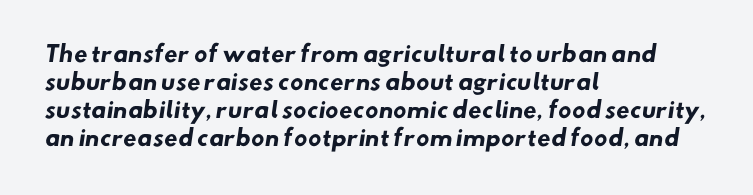
The setting favours the left margin, as ordinary paragraphs usually do. Students, this is bold: see how much ink each stroke carries. The type is set solid horizontally, with unmodified tracking. This rendering features lettering with no underline.
